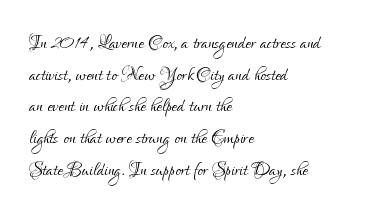
{"bold": "no", "underline": "no", "align": "left", "line_spacing": "normal", "line_spacing_ratio": 1.27, "letter_spacing": "normal", "letter_spacing_em": 0.0, "glyph_px": 25}
